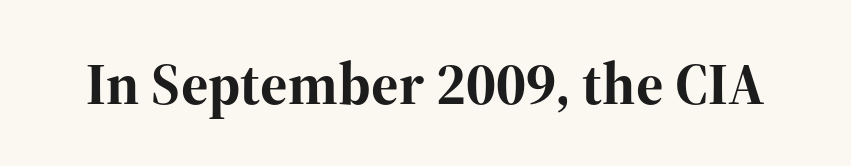
Words appear dense and cohesive because spacing is normal. Underline: absent. Small tapered or slab feet sit at the stroke ends, so this counts as serif. Posture: upright roman. The face used here has the dense, thick strokes of a bold. You could not count columns in this text — the font is proportionally spaced.
